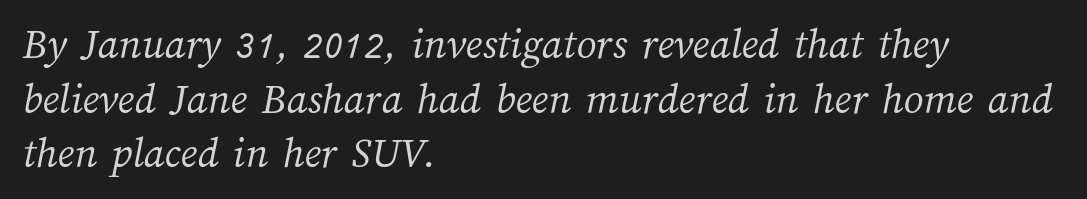
The image shows 44 px light type; set left-aligned, line spacing 1.24x, normal letter spacing, not underlined; medium stroke contrast and a medium x-height.
